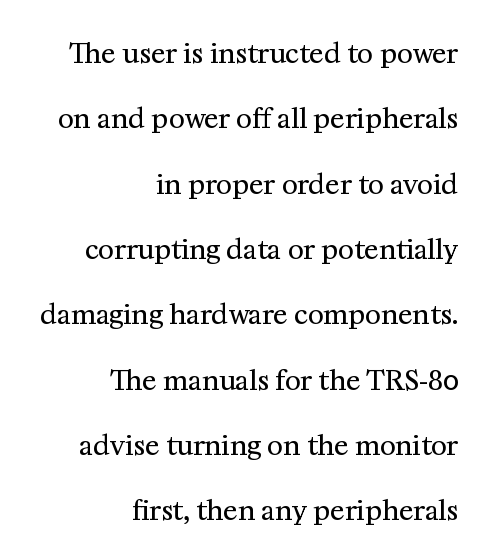
{"italic": "no", "bold": "no", "underline": "no", "align": "right", "line_spacing": "loose", "line_spacing_ratio": 2.42, "letter_spacing": "normal", "letter_spacing_em": 0.0, "glyph_px": 27}
